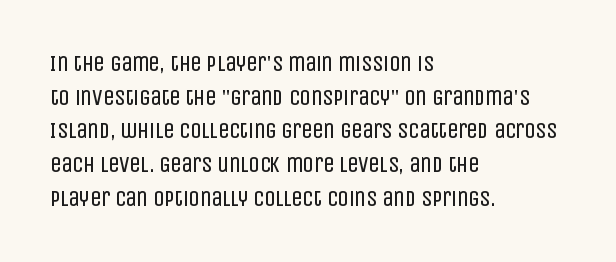
Unbolded letterforms with no extra heft. The letterforms sit shoulder to shoulder at normal distance. Line spacing here is normal. Glance below the letters and you will spot only blank space. Visually the block forms a straight wall on the left and a jagged coastline on the right.
